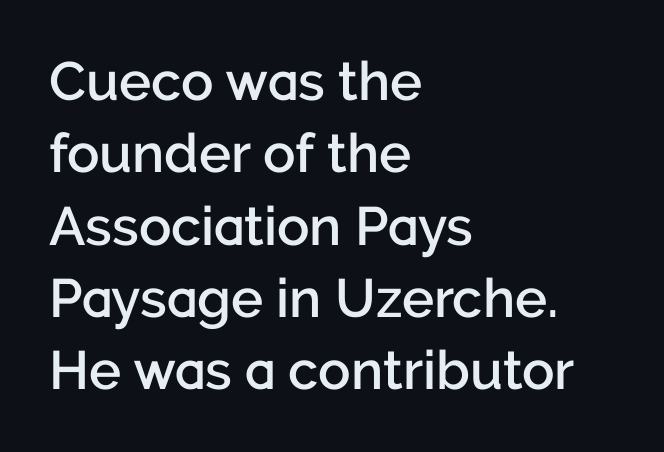
Proportional: the letters do not fall into vertical columns. The strokes are fattened partway — semibold, not bold. The letterforms sit shoulder to shoulder at normal distance. The lettering stays uniformly vertical, giving the passage a roman look.
